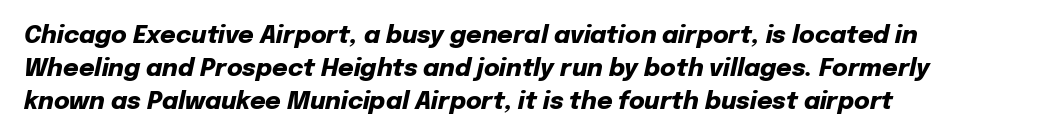
Q: Is the text bold? A: Yes.
Q: Is the text italic (slanted)? A: Yes, it leans right by about 12 degrees.
Q: Is the text underlined? A: No.
Q: How is the paragraph aligned? A: Left-aligned.
Q: Is the spacing between letters normal or unusually wide? A: Normal.
Q: Is the spacing between lines tight, normal or loose? A: Normal.
